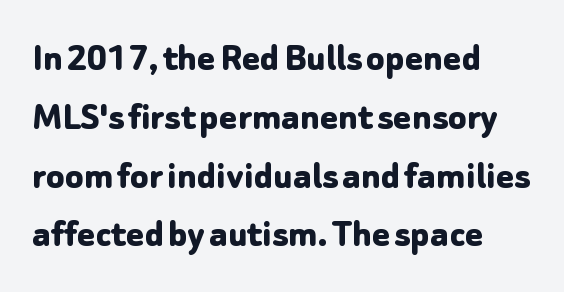
The image shows 42 px bold sans-serif type, upright; set left-aligned, normal line spacing (1.4x), normal letter spacing, not underlined; low stroke contrast and a medium x-height.
